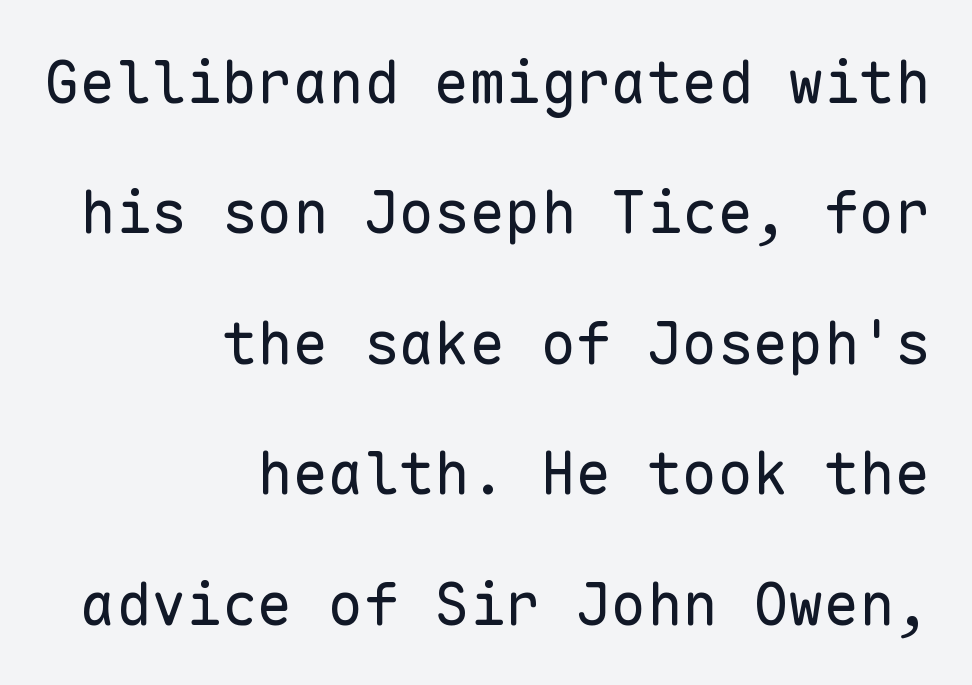
{"serif": "no", "italic": "no", "bold": "no", "weight": "regular", "width": "normal", "stroke_contrast": "low", "x_height": "medium", "monospaced": "yes", "underline": "no", "align": "right", "line_spacing": "loose", "line_spacing_ratio": 2.21, "letter_spacing": "normal", "letter_spacing_em": 0.0, "glyph_px": 59}
